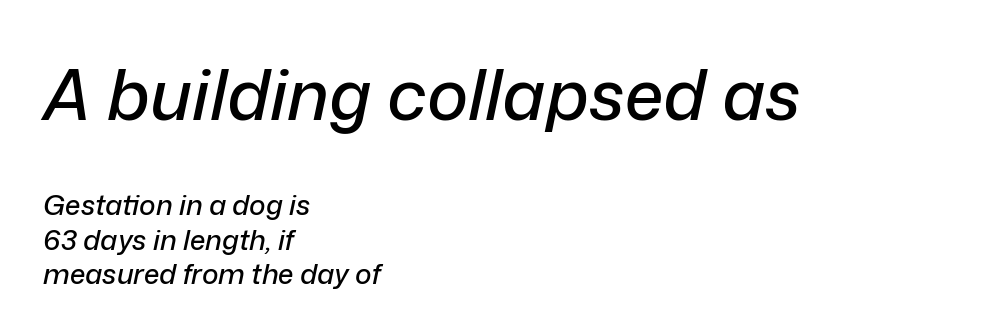
{"italic": "yes", "lean": "right", "slant_degrees": 12, "width": "normal", "stroke_contrast": "low", "x_height": "medium", "monospaced": "no", "underline": "no", "align": "left", "line_spacing_ratio": 1.22, "letter_spacing": "normal", "letter_spacing_em": 0.0, "larger_block": "first", "size_ratio": 2.5, "glyph_px": 70}
